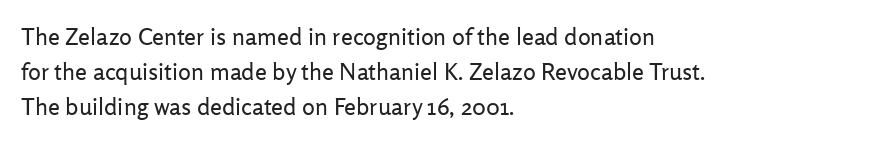
{"italic": "no", "bold": "no", "underline": "no", "align": "left", "line_spacing": "normal", "line_spacing_ratio": 1.46, "letter_spacing": "normal", "letter_spacing_em": 0.0, "glyph_px": 24}
